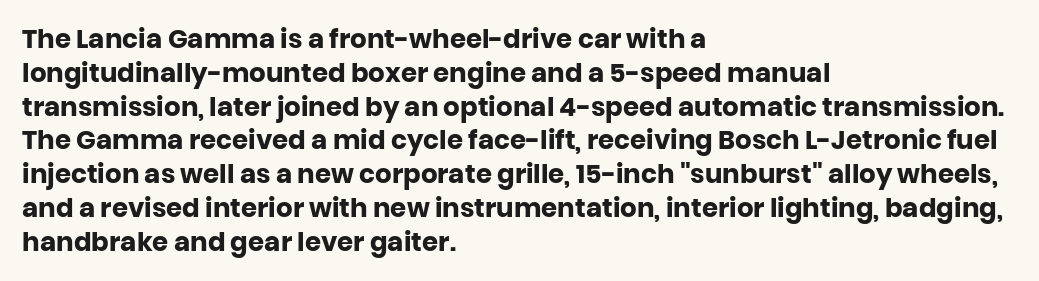
{"italic": "no", "bold": "yes", "underline": "no", "align": "left", "line_spacing": "normal", "line_spacing_ratio": 1.3, "letter_spacing": "normal", "letter_spacing_em": 0.0, "glyph_px": 26}
